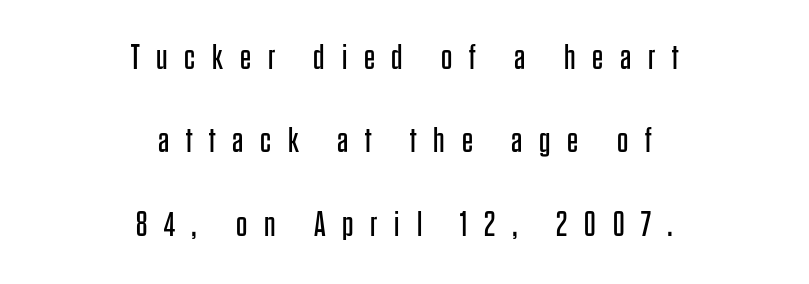
Q: Is the text bold? A: No.
Q: Is the text italic (slanted)? A: No, it is upright.
Q: Is the typeface a serif or a sans-serif typeface? A: Sans-serif.
Q: Is the text underlined? A: No.
Q: How is the paragraph aligned? A: Centered.
Q: Is the spacing between letters normal or unusually wide? A: Unusually wide.
Q: Is the spacing between lines tight, normal or loose? A: Loose.
Q: Width (condensed, normal, or wide)? A: Condensed.
Q: Stroke contrast? A: Low.
Q: x-height? A: Large.
Q: Monospaced? A: No.
